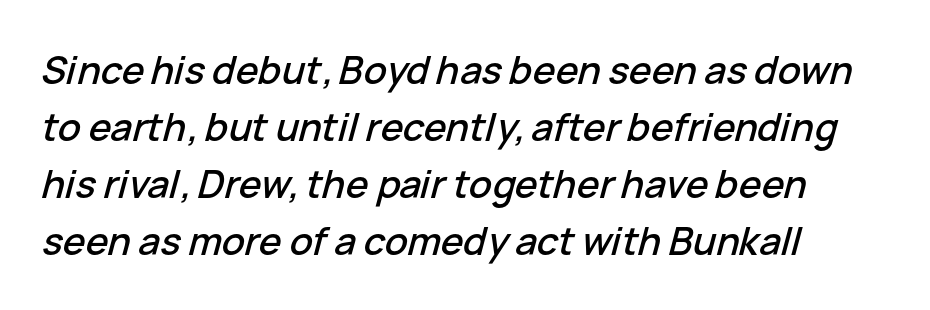
The image shows 38 px text type, italic (leaning right); set left-aligned, normal line spacing (1.5x), normal letter spacing, not underlined; low stroke contrast and a medium x-height.
